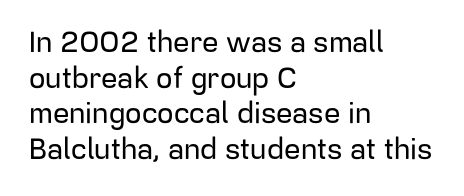
{"serif": "no", "italic": "no", "width": "normal", "stroke_contrast": "low", "x_height": "medium", "monospaced": "no", "underline": "no", "align": "left", "line_spacing_ratio": 1.23, "letter_spacing": "normal", "letter_spacing_em": 0.0, "glyph_px": 29}
